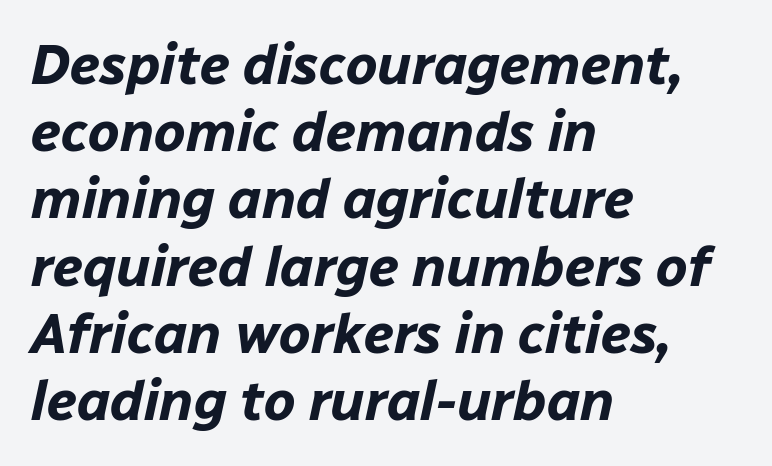
{"italic": "yes", "lean": "right", "slant_degrees": 12, "bold": "yes", "weight": "bold", "width": "normal", "stroke_contrast": "low", "x_height": "medium", "monospaced": "no", "underline": "no", "align": "left", "line_spacing_ratio": 1.2, "letter_spacing": "normal", "letter_spacing_em": 0.0, "glyph_px": 56}
